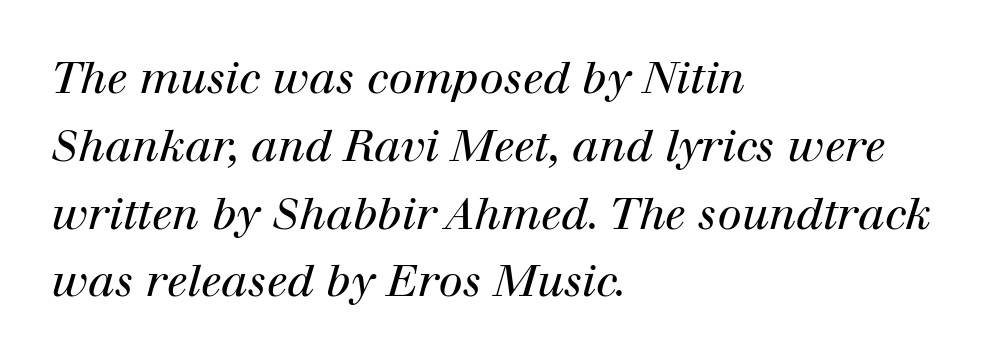
Q: Is the text bold? A: No.
Q: Is the text italic (slanted)? A: Yes, it leans right by about 12 degrees.
Q: Is the typeface a serif or a sans-serif typeface? A: Serif.
Q: Is the text underlined? A: No.
Q: How is the paragraph aligned? A: Left-aligned.
Q: Is the spacing between letters normal or unusually wide? A: Normal.
Q: Is the spacing between lines tight, normal or loose? A: Normal.
Q: Width (condensed, normal, or wide)? A: Normal.
Q: Stroke contrast? A: High.
Q: x-height? A: Medium.
Q: Monospaced? A: No.
